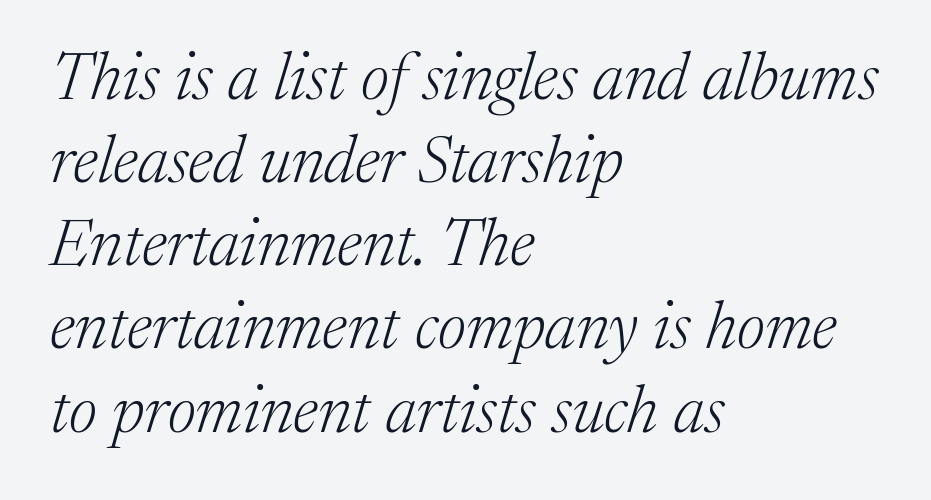
{"serif": "yes", "italic": "yes", "lean": "right", "slant_degrees": 17, "bold": "no", "weight": "light", "width": "normal", "stroke_contrast": "medium", "x_height": "medium", "monospaced": "no", "underline": "no", "align": "left", "line_spacing": "normal", "line_spacing_ratio": 1.26, "letter_spacing": "normal", "letter_spacing_em": 0.0, "glyph_px": 66}
